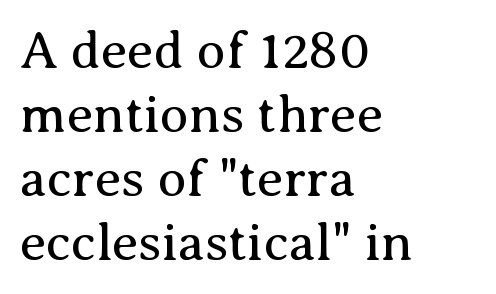
The image shows 53 px regular-weight serif type, upright; set left-aligned, line spacing 1.21x, normal letter spacing, not underlined; medium stroke contrast and a medium x-height.
